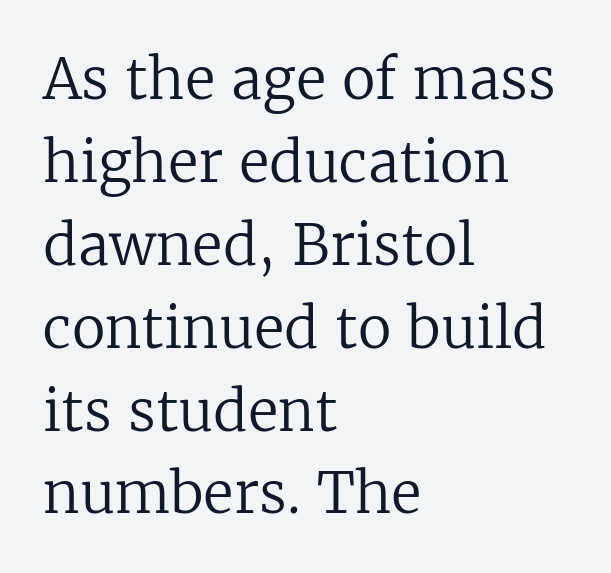
{"serif": "yes", "italic": "no", "bold": "no", "weight": "regular", "width": "normal", "stroke_contrast": "low", "x_height": "medium", "monospaced": "no", "underline": "no", "align": "left", "line_spacing": "normal", "line_spacing_ratio": 1.48, "letter_spacing": "normal", "letter_spacing_em": 0.0, "glyph_px": 56}
